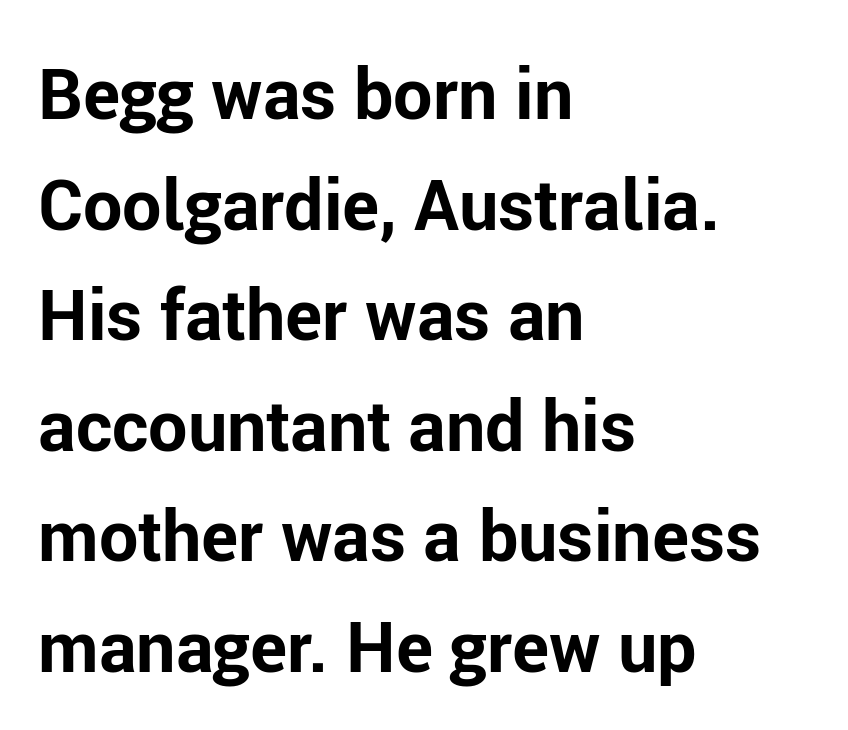
The image shows 70 px bold sans-serif type, upright; set left-aligned, normal line spacing (1.58x), normal letter spacing, not underlined; low stroke contrast and a medium x-height.
